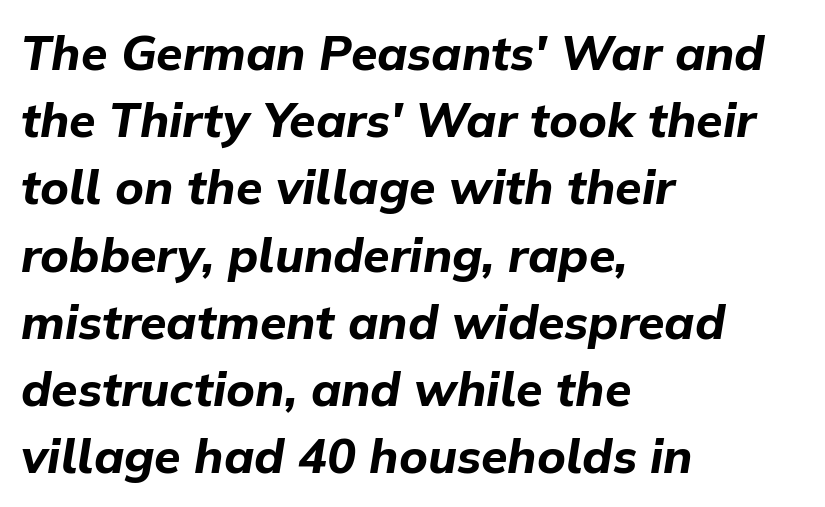
The image shows 48 px bold type, italic (leaning right); set left-aligned, normal line spacing (1.4x), normal letter spacing, not underlined; low stroke contrast and a medium x-height.
